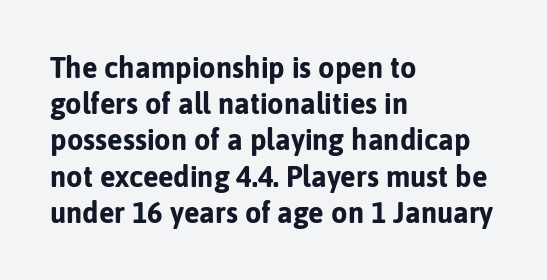
Line beginnings align vertically; line endings do not. A clean baseline with only descenders dipping below it. I'd describe the lettering as bold — thick and assertive. Observe the ordinary spacing: letters are neighbours, not strangers. Is this a sans? Yes — the strokes have no serifs.
